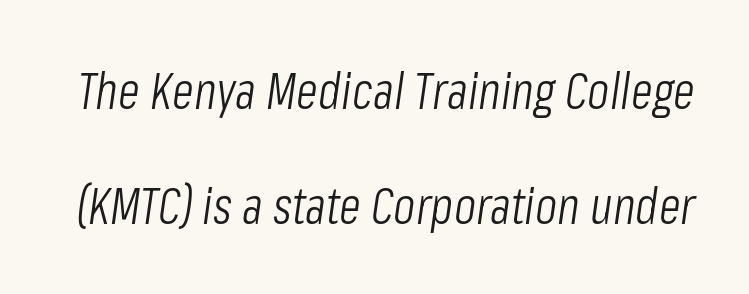
Spacing verdict: proportional, widths tailored to each character. This reads as an unemphasized weight, regular at the heaviest. Is the letter spacing exaggerated? No — it looks like the ordinary default. Lines of text with bare space underneath.
